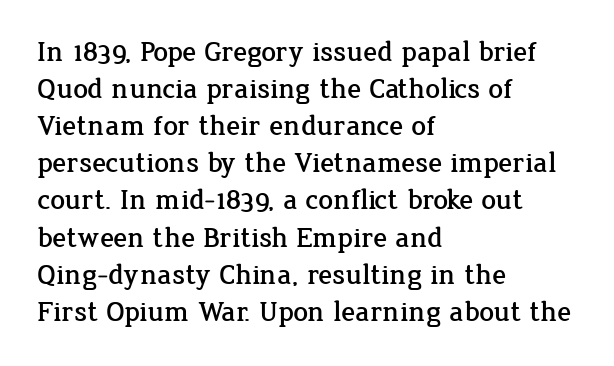
{"serif": "yes", "italic": "no", "width": "normal", "stroke_contrast": "low", "x_height": "medium", "monospaced": "no", "underline": "no", "align": "left", "line_spacing": "normal", "line_spacing_ratio": 1.28, "letter_spacing": "normal", "letter_spacing_em": 0.0, "glyph_px": 29}
